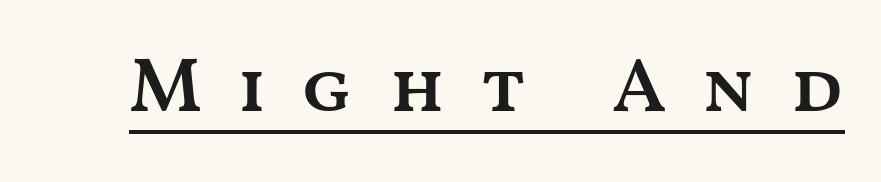
{"italic": "no", "bold": "semi", "weight": "semibold", "width": "wide", "stroke_contrast": "medium", "x_height": "medium", "monospaced": "no", "underline": "yes", "letter_spacing": "wide", "letter_spacing_em": 0.45, "glyph_px": 77}
